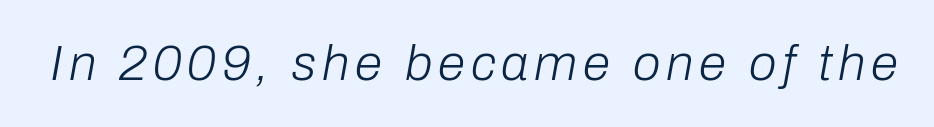
The space directly below the letters is spotless. This sample uses an oblique cut, with every glyph tilted off the vertical. You could not count columns in this text — the font is proportionally spaced. No letter is thick-stroked: the sample isn't bold.
